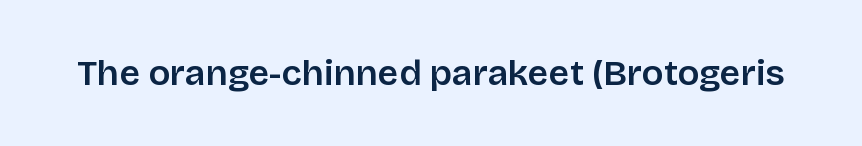
{"serif": "no", "italic": "no", "width": "normal", "stroke_contrast": "low", "x_height": "large", "monospaced": "no", "underline": "no", "letter_spacing": "normal", "letter_spacing_em": 0.0, "glyph_px": 36}
